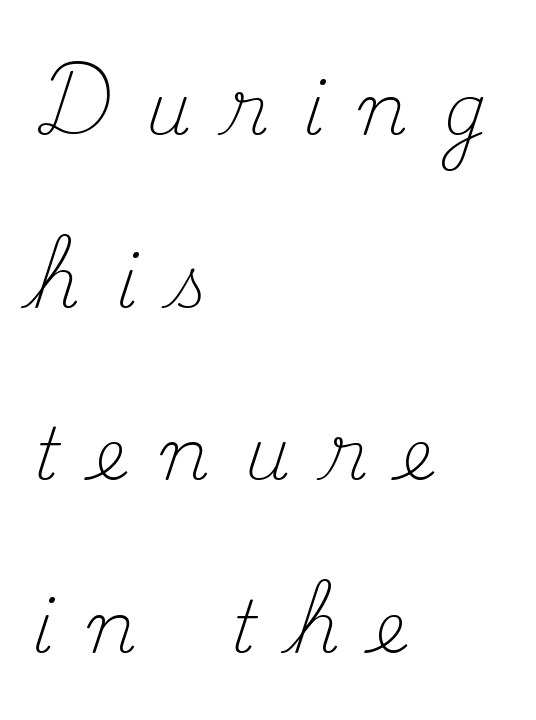
The image shows 71 px light serif type; set left-aligned, loose line spacing (2.43x), unusually wide letter spacing (+0.5 em), not underlined; medium stroke contrast and a small x-height.
